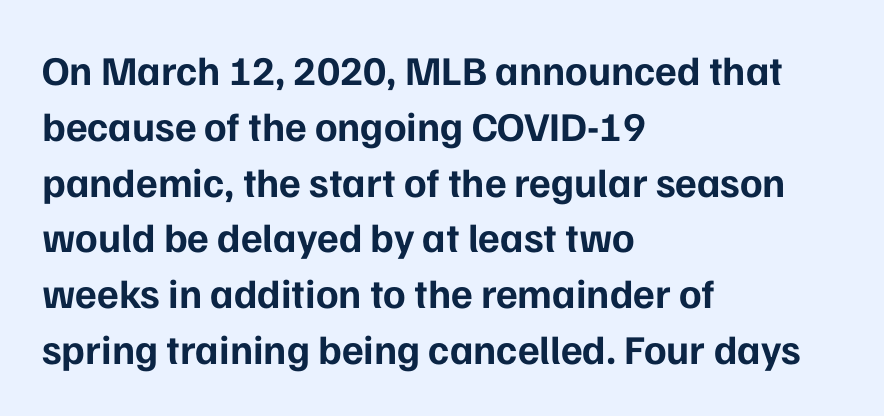
{"serif": "no", "italic": "no", "bold": "yes", "weight": "bold", "width": "normal", "stroke_contrast": "low", "x_height": "medium", "monospaced": "no", "underline": "no", "align": "left", "line_spacing": "normal", "line_spacing_ratio": 1.36, "letter_spacing": "normal", "letter_spacing_em": 0.0, "glyph_px": 41}
